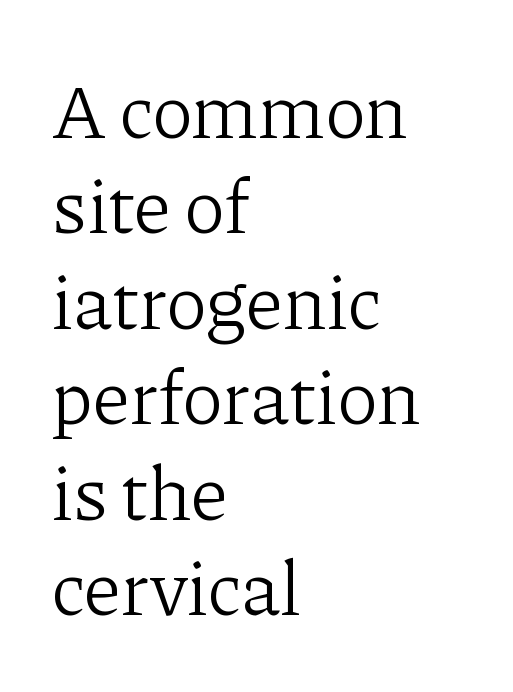
The gaps between neighbouring characters are ordinary and unremarkable. Yep, those are serifs on the letters. Ordinary non-slanted type is in use. Weight: in the light-to-regular range.
